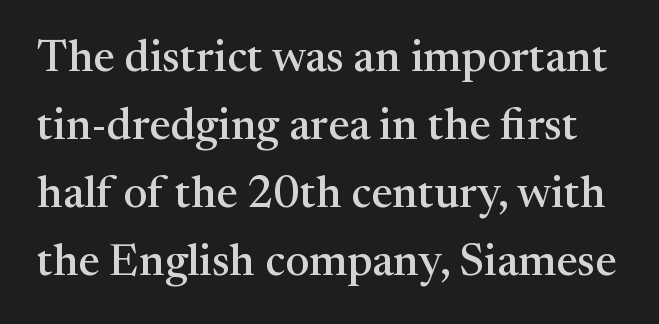
The image shows 45 px serif type, upright; set normal line spacing (1.51x), normal letter spacing, not underlined; medium stroke contrast and a medium x-height.
